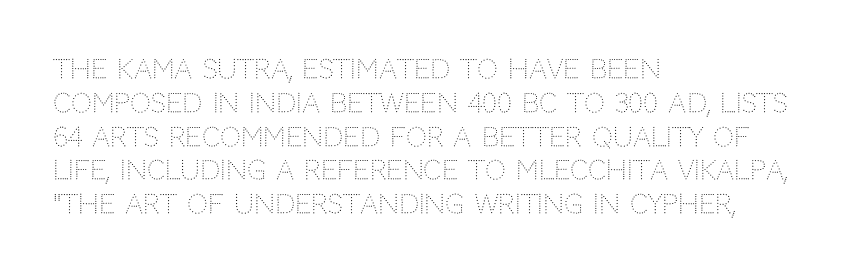
The image shows 26 px text type, upright; set left-aligned, normal line spacing (1.3x), normal letter spacing, not underlined.
